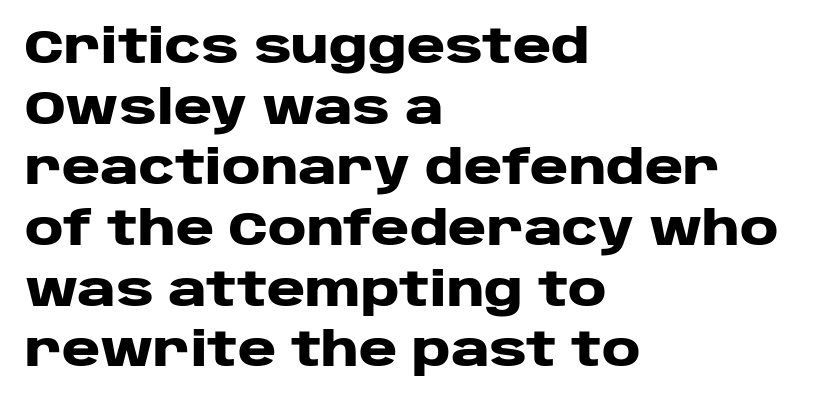
The paragraph shown leans on its left margin. You could call the tracking neutral — neither tight nor loose. The leading is moderate, giving the passage an even texture. Here the designer chose a conventional face with non-uniform glyph widths.
